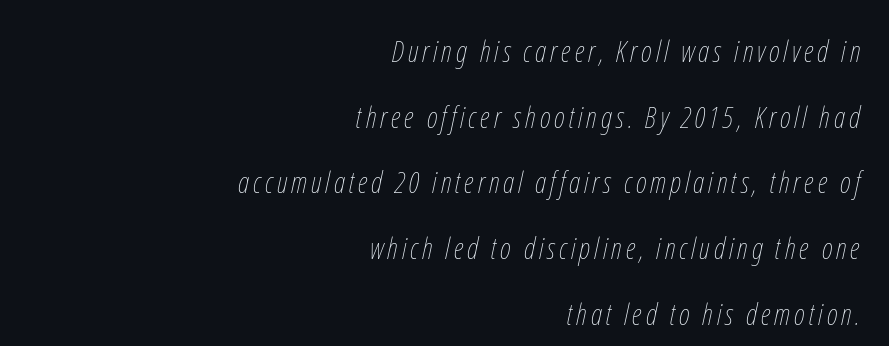
Notice how the stems are inclined rather than vertical — that's the hallmark of italics. The typeface has the unassuming heft of standard copy or less. A bare baseline throughout the passage. The rendering uses a large line-height, opening up the rows.
